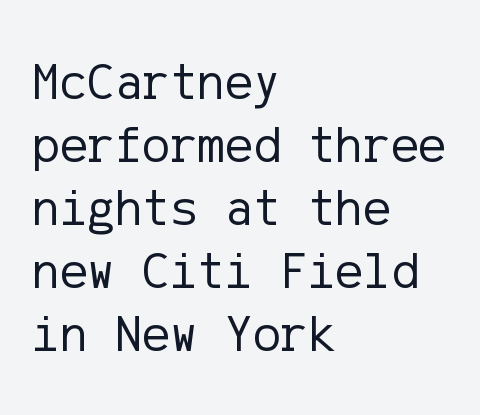
{"serif": "no", "italic": "no", "bold": "no", "weight": "regular", "width": "normal", "stroke_contrast": "low", "x_height": "medium", "underline": "no", "align": "left", "line_spacing_ratio": 1.21, "letter_spacing": "normal", "letter_spacing_em": 0.0, "glyph_px": 52}
